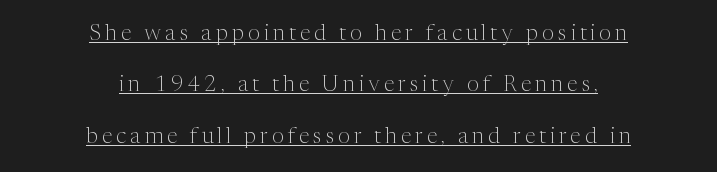
{"italic": "no", "bold": "no", "underline": "yes", "align": "center", "line_spacing": "loose", "line_spacing_ratio": 2.34, "glyph_px": 22}
